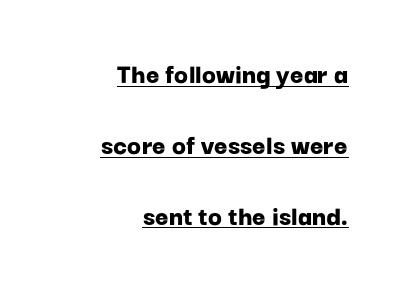
The image shows 29 px bold sans-serif type, upright; set right-aligned, loose line spacing (2.44x), normal letter spacing, underlined; low stroke contrast and a medium x-height.
